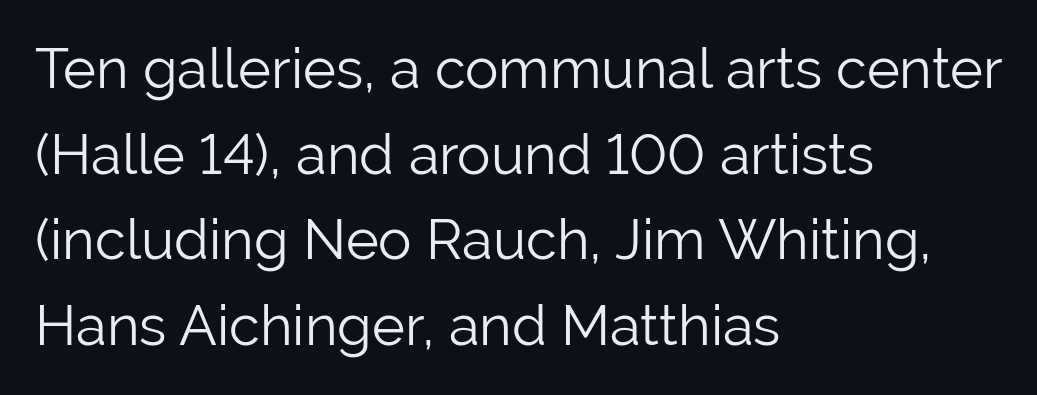
The strip under each line holds only bare page. The rendering uses natural spacing where letterforms have individual widths. Each line starts at the same left margin while the right side varies. It's the straight-up-and-down kind of type. Serif or sans? Sans — the stroke terminals are bare.
